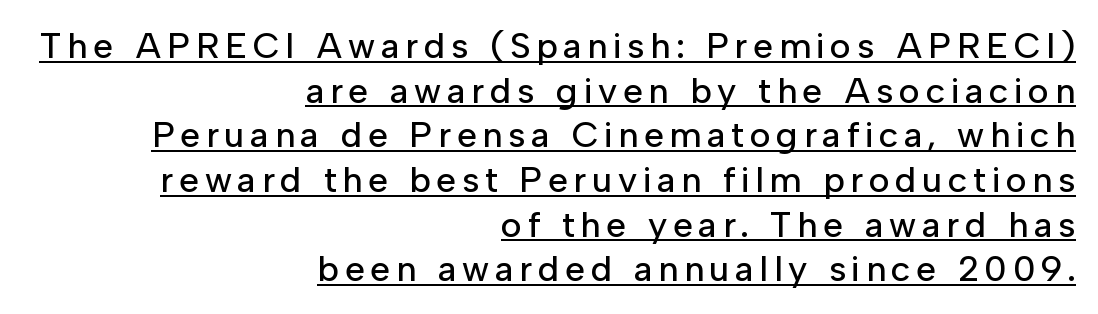
Notice how the passage keeps a crisp vertical edge on the right only. A typesetter would call this proportional, since set widths differ per character. Descenders here cross a horizontal rule under the line. Unlike italic type, these characters show no tilt at all. The designer went with a sans here, leaving each stem footless.
